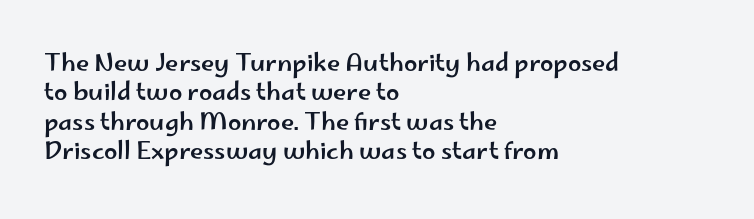
Q: Is the text italic (slanted)? A: No, it is upright.
Q: Is the text underlined? A: No.
Q: How is the paragraph aligned? A: Left-aligned.
Q: Is the spacing between letters normal or unusually wide? A: Normal.
